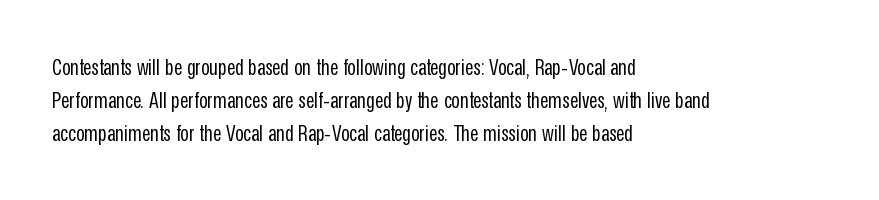
Does extra space separate the letters? No, they use regular spacing. The rendering anchors every line to the left-hand side. The axis of the letterforms is exactly vertical. These lines sit exactly where default settings would place them. Ink coverage per letter is moderate at most. Bare-footed words on every line.
